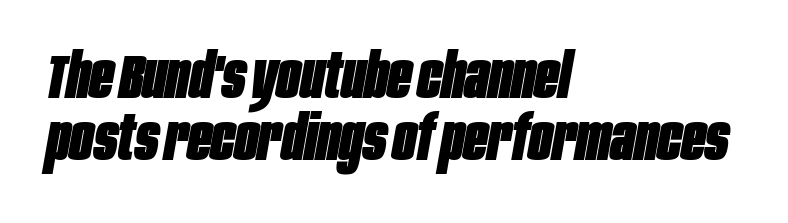
Q: Is the text bold? A: Yes.
Q: Is the text italic (slanted)? A: Yes, it leans right by about 10 degrees.
Q: Is the text underlined? A: No.
Q: How is the paragraph aligned? A: Left-aligned.
Q: Is the spacing between letters normal or unusually wide? A: Normal.
Q: Is the spacing between lines tight, normal or loose? A: Tight.
Q: Width (condensed, normal, or wide)? A: Condensed.
Q: Stroke contrast? A: Low.
Q: x-height? A: Large.
Q: Monospaced? A: No.
